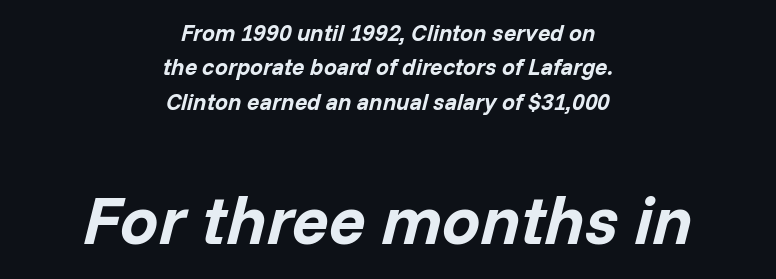
The image shows 68 px bold type, italic (leaning right); set centered, normal line spacing (1.5x), normal letter spacing, not underlined; the second (bottom) block is 2.96x larger; low stroke contrast and a medium x-height.
